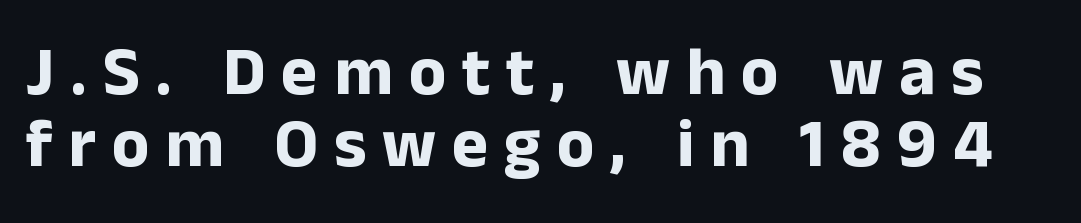
The image shows 69 px bold sans-serif type, upright; set tight line spacing (1.05x), unusually wide letter spacing (+0.23 em), not underlined; low stroke contrast and a medium x-height.
